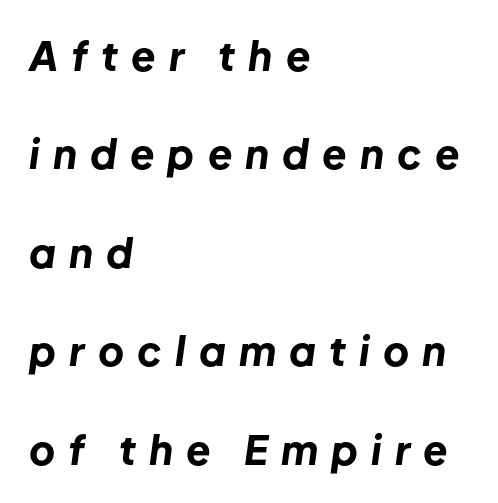
Q: Is the text bold? A: Yes.
Q: Is the text italic (slanted)? A: Yes, it leans right by about 8 degrees.
Q: Is the text underlined? A: No.
Q: How is the paragraph aligned? A: Left-aligned.
Q: Is the spacing between letters normal or unusually wide? A: Unusually wide.
Q: Is the spacing between lines tight, normal or loose? A: Loose.
Q: Width (condensed, normal, or wide)? A: Normal.
Q: Stroke contrast? A: Low.
Q: x-height? A: Medium.
Q: Monospaced? A: No.
